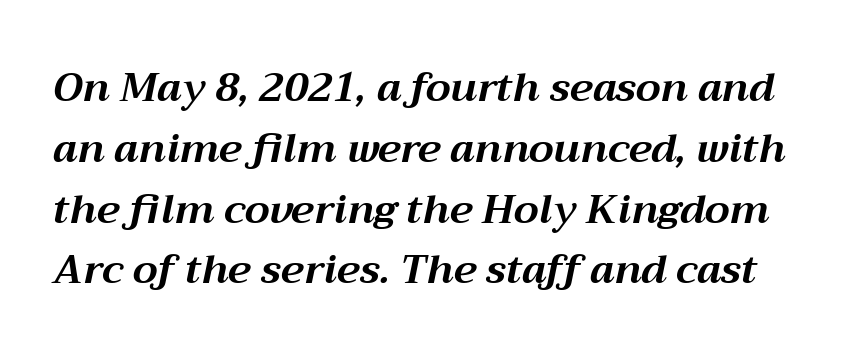
The image shows 40 px bold type, italic (leaning right); set normal line spacing (1.52x), normal letter spacing, not underlined; medium stroke contrast and a medium x-height.
